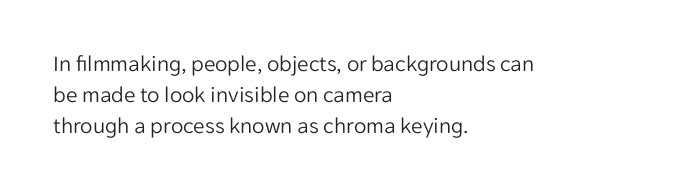
Q: Is the text bold? A: No.
Q: Is the text italic (slanted)? A: No, it is upright.
Q: Is the text underlined? A: No.
Q: How is the paragraph aligned? A: Left-aligned.
Q: Is the spacing between letters normal or unusually wide? A: Normal.
Q: Is the spacing between lines tight, normal or loose? A: Normal.
